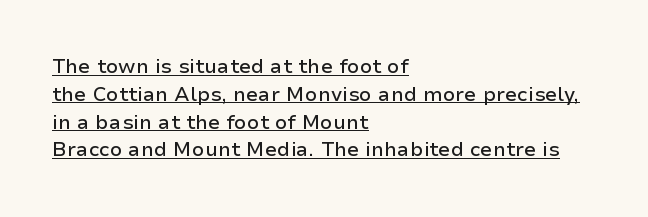
Q: Is the text italic (slanted)? A: No, it is upright.
Q: Is the text underlined? A: Yes.
Q: How is the paragraph aligned? A: Left-aligned.
Q: Is the spacing between letters normal or unusually wide? A: Normal.
Q: Is the spacing between lines tight, normal or loose? A: Normal.
